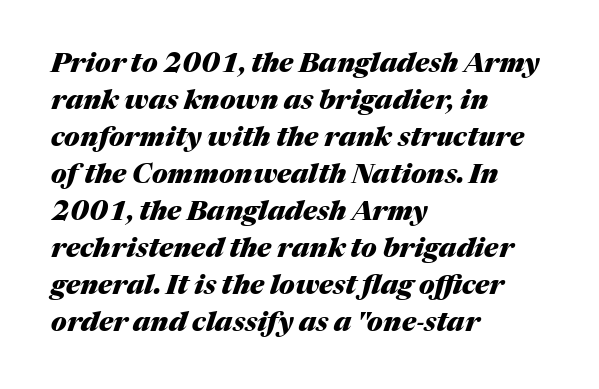
Q: Is the text bold? A: Yes.
Q: Is the text italic (slanted)? A: Yes, it leans right by about 17 degrees.
Q: Is the text underlined? A: No.
Q: How is the paragraph aligned? A: Left-aligned.
Q: Is the spacing between letters normal or unusually wide? A: Normal.
Q: Is the spacing between lines tight, normal or loose? A: Normal.
